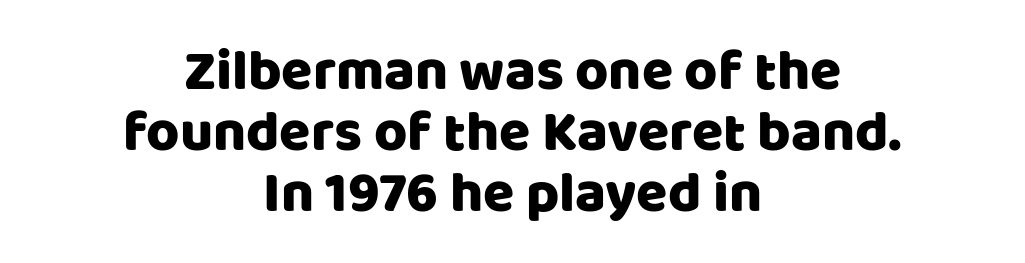
{"serif": "no", "italic": "no", "width": "normal", "stroke_contrast": "low", "x_height": "large", "monospaced": "no", "underline": "no", "align": "center", "line_spacing": "tight", "line_spacing_ratio": 1.07, "letter_spacing": "normal", "letter_spacing_em": 0.0, "glyph_px": 57}
